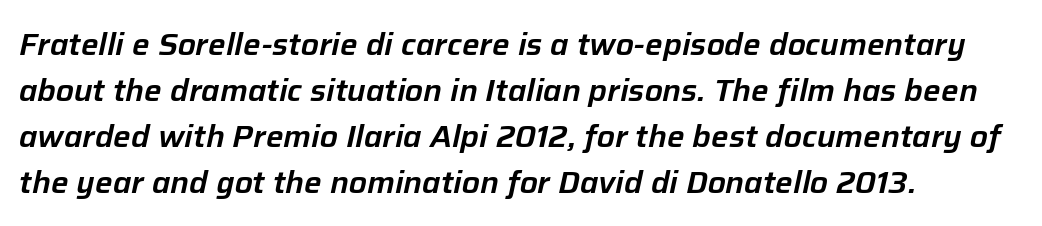
The image shows 31 px text type, italic (leaning right); set left-aligned, normal line spacing (1.48x), normal letter spacing, not underlined; low stroke contrast and a medium x-height.
